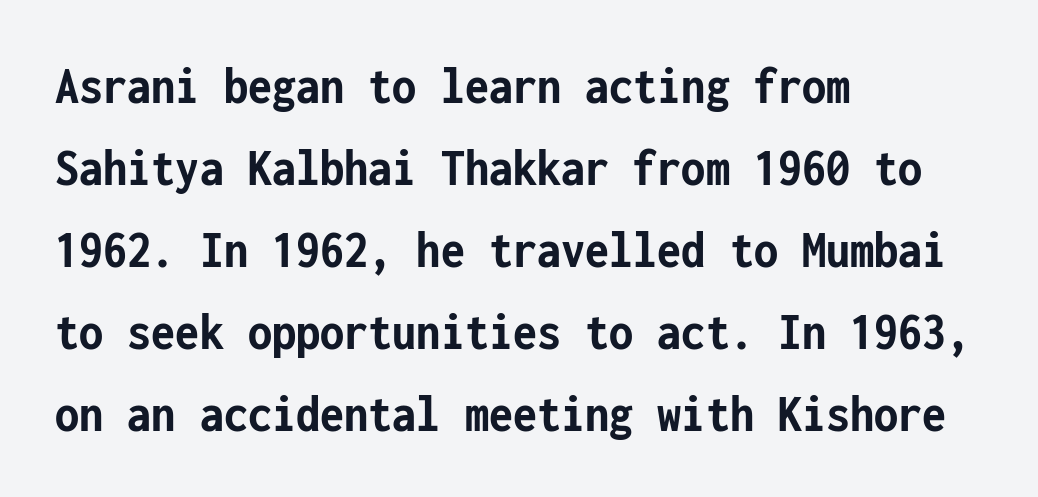
Monospaced: the letters line up in strict vertical columns. Font category for this specimen: sans-serif. Plenty of ink on the page — the face is bold. The letters sit at their default tracking, neither squeezed nor spread. Alignment: flush left. Has an underline been added? It has not.
